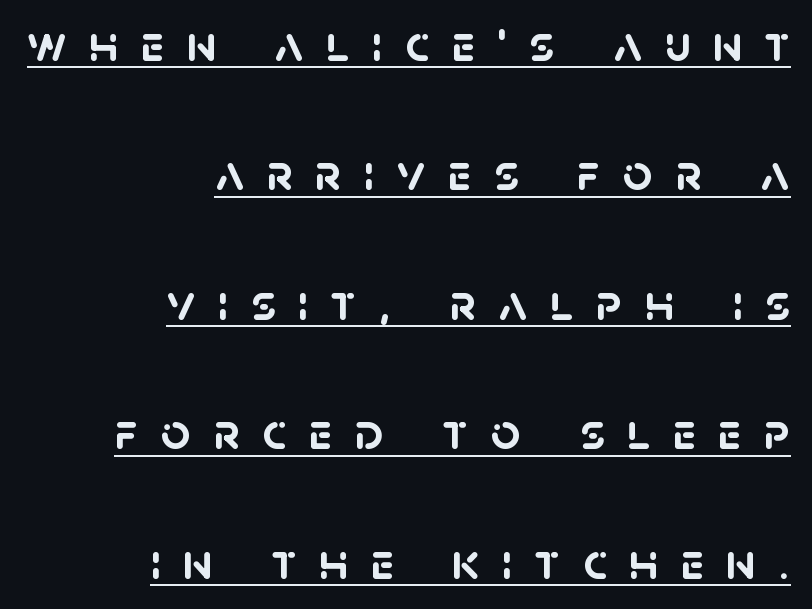
Q: Is the text bold? A: Yes.
Q: Is the typeface a serif or a sans-serif typeface? A: Sans-serif.
Q: Is the text underlined? A: Yes.
Q: How is the paragraph aligned? A: Right-aligned.
Q: Is the spacing between letters normal or unusually wide? A: Unusually wide.
Q: Is the spacing between lines tight, normal or loose? A: Loose.
Q: Width (condensed, normal, or wide)? A: Normal.
Q: Stroke contrast? A: Low.
Q: x-height? A: Large.
Q: Monospaced? A: No.
